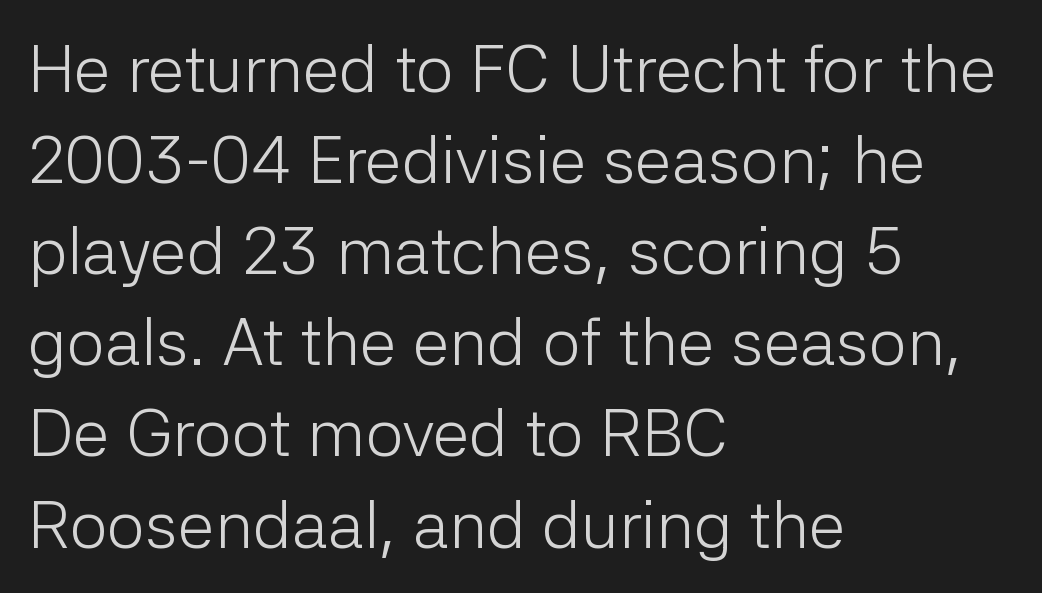
Serifs: no, the terminals of the letterforms are clean. Character widths vary here, with narrow letters taking less room than wide ones. The strokes are not fattened; the text isn't bold. The line texture is even and compact thanks to regular tracking. Horizontally, the lines are justified to the leading edge only.
